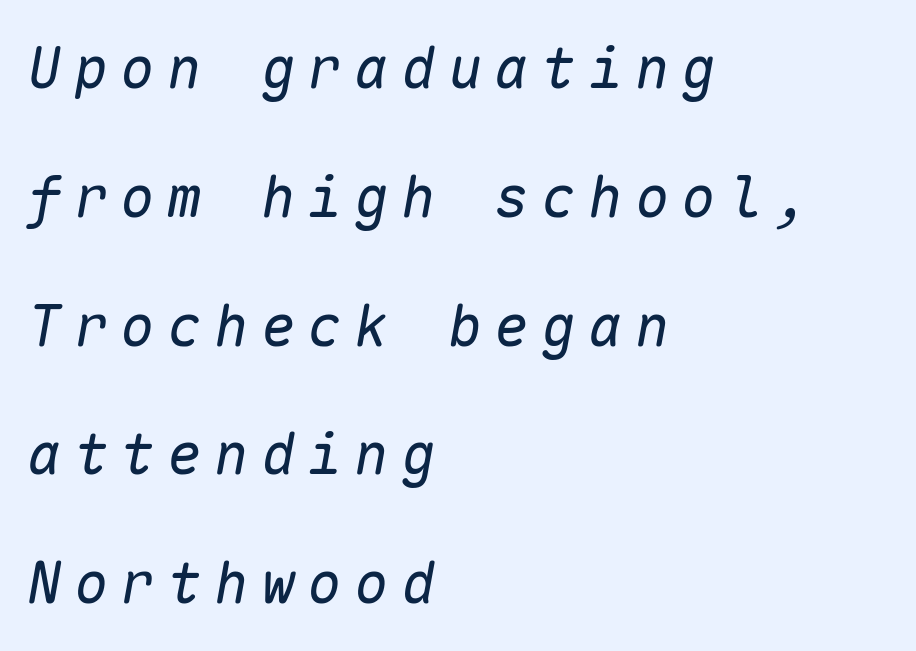
{"italic": "yes", "lean": "right", "slant_degrees": 10, "bold": "no", "weight": "regular", "width": "normal", "stroke_contrast": "low", "x_height": "medium", "monospaced": "yes", "underline": "no", "align": "left", "line_spacing": "loose", "line_spacing_ratio": 2.26, "letter_spacing": "wide", "letter_spacing_em": 0.22, "glyph_px": 57}
